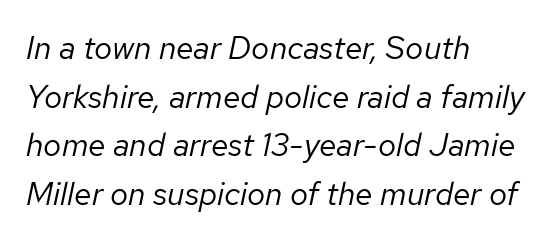
Nothing unusual about the tracking: characters are spaced as the font intends. Do the characters align in a grid? No, the font is proportional. Each stroke keeps to a modest, everyday thickness or less. Line spacing here is normal. The specimen omits any rule beneath the text block's lines.
